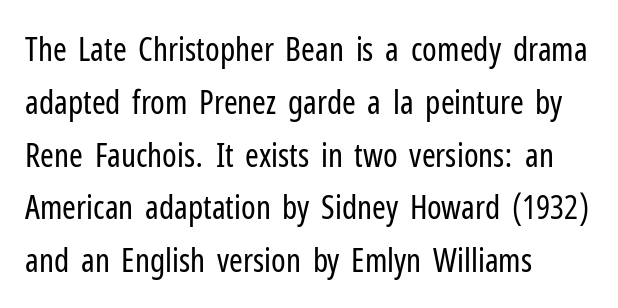
The image shows 33 px regular-weight, condensed sans-serif type, upright; set left-aligned, normal line spacing (1.6x), normal letter spacing, not underlined; low stroke contrast and a medium x-height.
